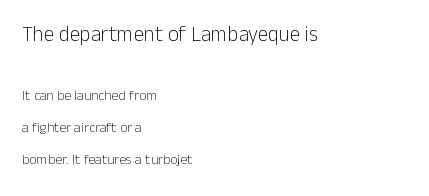
Does extra space separate the letters? No, they use regular spacing. Ordinary non-slanted type is in use. Where is the straight margin? On the left. This rendering features lettering with no underline.
